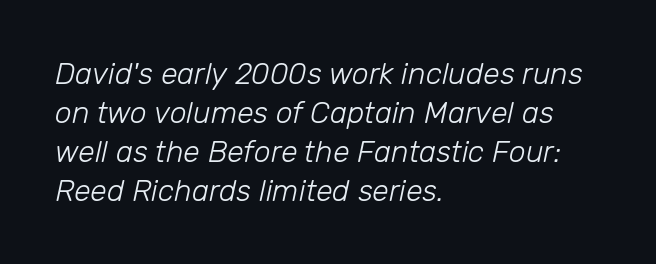
The image shows 30 px light type, italic (leaning right); set left-aligned, normal line spacing (1.3x), normal letter spacing, not underlined; low stroke contrast and a medium x-height.
